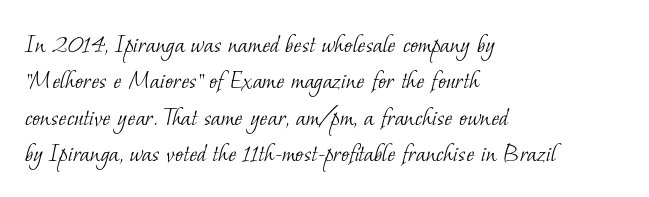
The image shows 27 px text type; set left-aligned, normal line spacing (1.35x), normal letter spacing, not underlined.
